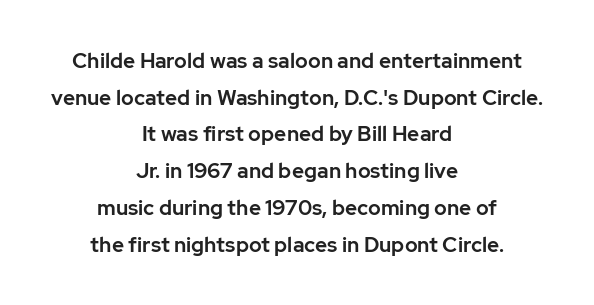
{"italic": "no", "underline": "no", "align": "center", "line_spacing_ratio": 1.75, "letter_spacing": "normal", "letter_spacing_em": 0.0, "glyph_px": 21}
